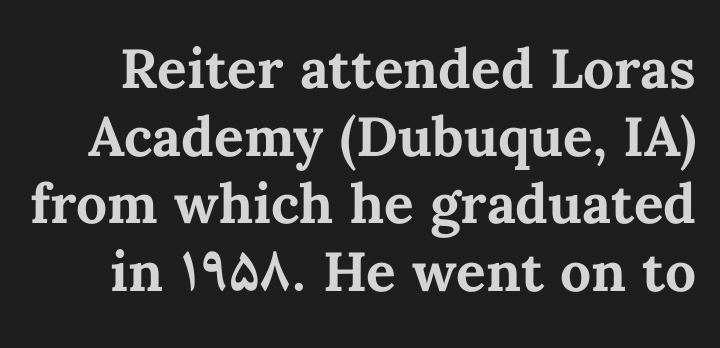
The face used here is proportionally spaced, like ordinary book or web type. The rendering keeps characters at their native spacing. This is the regular roman posture of the typeface. The specimen omits any rule beneath the text block's lines. The letters are bold, with thick, heavy strokes.
